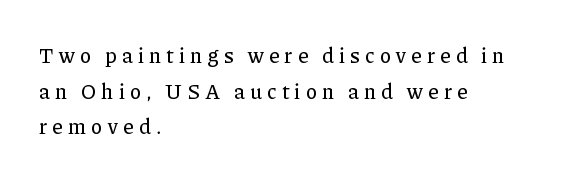
A student would call this left alignment; a typographer would say flush left, rag right. What's the leading like? Ordinary, nothing unusual. The letterforms stand isolated, each surrounded by extra space. It's the straight-up-and-down kind of type. No word sits above an underline.
